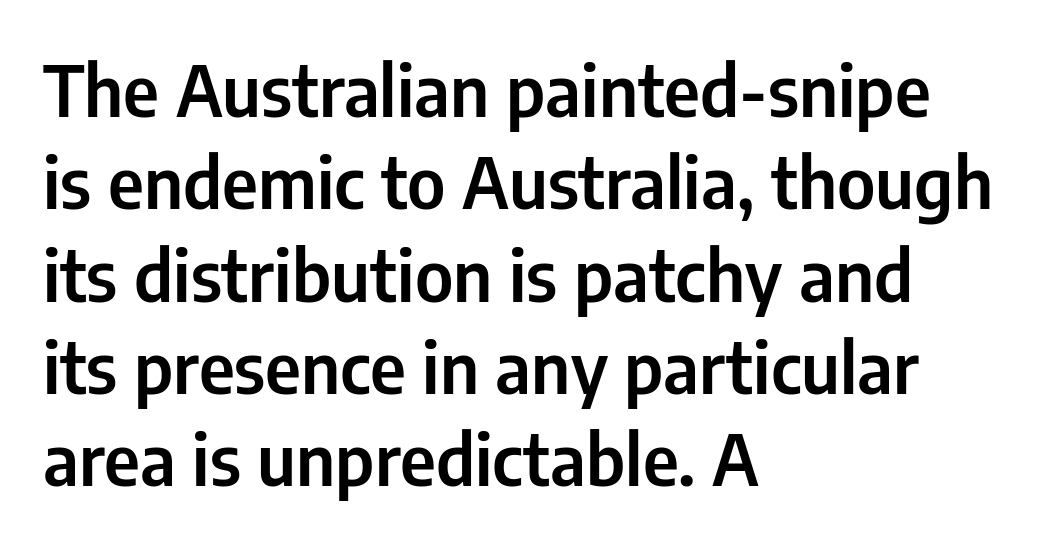
Successive baselines arrive at the customary interval. Alignment: flush left. Type style note: lacks serifs. A typesetter would call this zero additional tracking. This sample uses an upright cut, with every glyph sitting square on the baseline.
